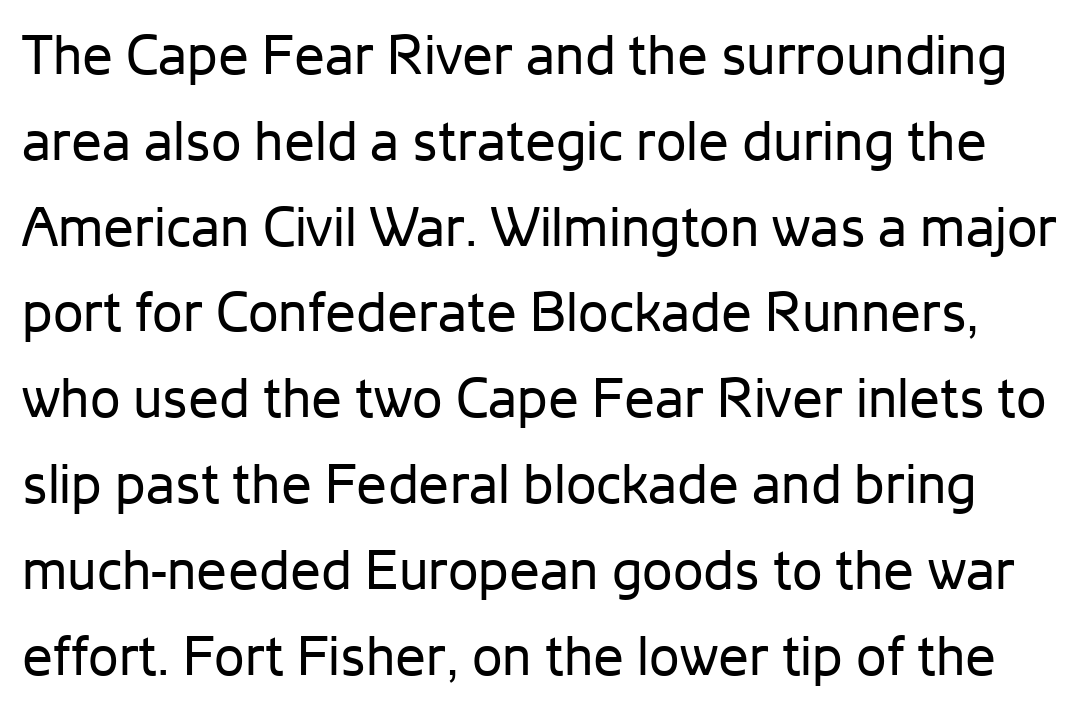
{"serif": "no", "italic": "no", "bold": "no", "weight": "regular", "width": "normal", "stroke_contrast": "low", "x_height": "medium", "monospaced": "no", "underline": "no", "line_spacing": "normal", "line_spacing_ratio": 1.56, "letter_spacing": "normal", "letter_spacing_em": 0.0, "glyph_px": 55}
